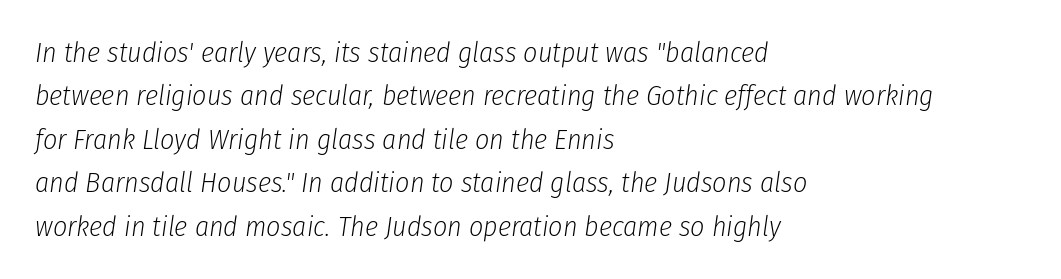
The image shows 28 px light, condensed type, italic (leaning right); set left-aligned, normal line spacing (1.55x), normal letter spacing, not underlined; low stroke contrast and a medium x-height.
